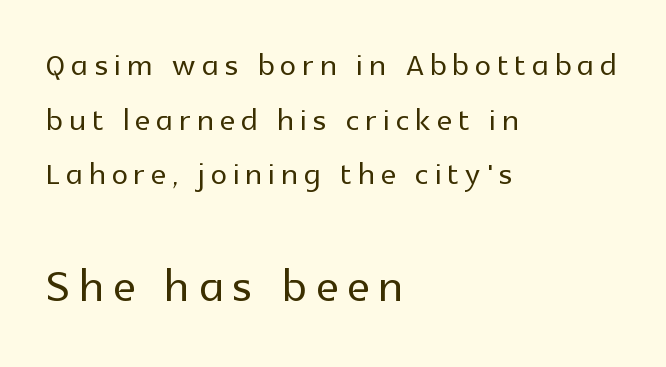
{"serif": "no", "italic": "no", "width": "normal", "x_height": "medium", "monospaced": "no", "underline": "no", "align": "left", "line_spacing": "normal", "line_spacing_ratio": 1.33, "larger_block": "second", "size_ratio": 1.49, "glyph_px": 61}
